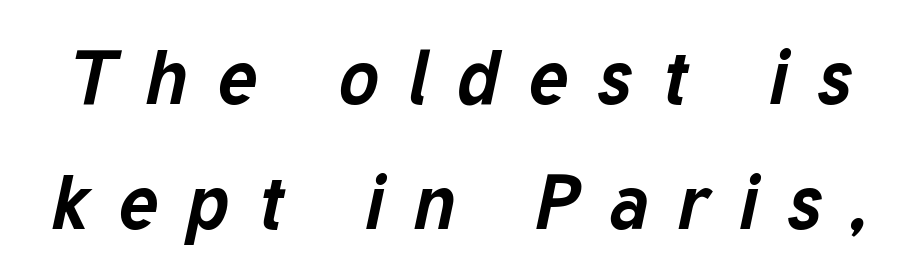
Does the lettering tilt? It does — this is italic. Spacing between characters has been opened up far beyond the box default. These words are printed bold, with thick strokes throughout. Successive baselines arrive at the customary interval. Each row of text sits above clean, open space. Looks like regular typesetting: each glyph gets only the width it needs.
